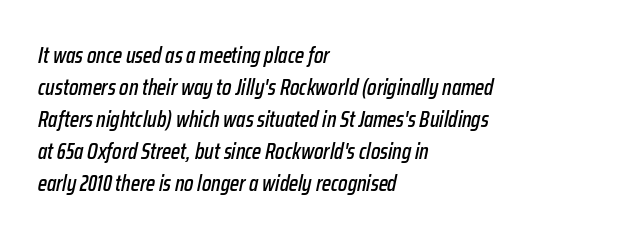
Q: Is the text italic (slanted)? A: Yes, it leans right by about 12 degrees.
Q: Is the text underlined? A: No.
Q: How is the paragraph aligned? A: Left-aligned.
Q: Is the spacing between letters normal or unusually wide? A: Normal.
Q: Is the spacing between lines tight, normal or loose? A: Normal.
